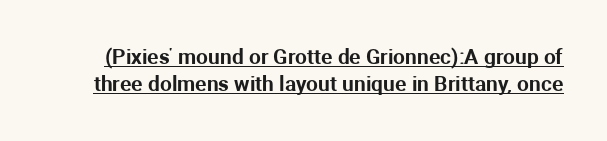
The image shows 21 px text type, upright; set normal line spacing (1.27x), normal letter spacing, underlined.
